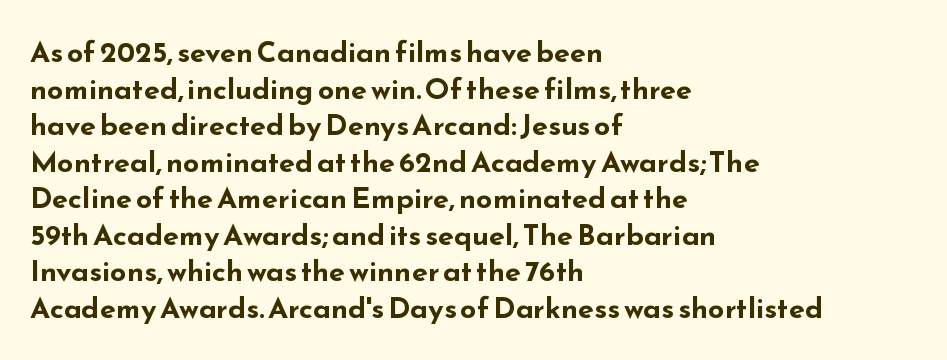
{"serif": "no", "italic": "no", "bold": "yes", "weight": "bold", "width": "wide", "stroke_contrast": "low", "x_height": "small", "monospaced": "no", "underline": "no", "align": "left", "line_spacing": "normal", "line_spacing_ratio": 1.26, "letter_spacing": "normal", "letter_spacing_em": 0.0, "glyph_px": 29}
